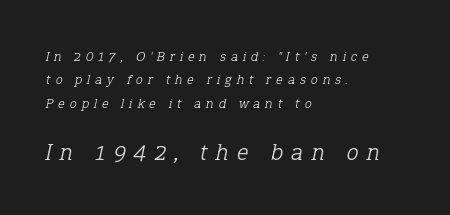
{"italic": "yes", "lean": "right", "slant_degrees": 12, "bold": "no", "underline": "no", "align": "left", "line_spacing": "normal", "line_spacing_ratio": 1.67, "letter_spacing": "wide", "letter_spacing_em": 0.36, "larger_block": "second", "size_ratio": 1.71, "glyph_px": 24}
